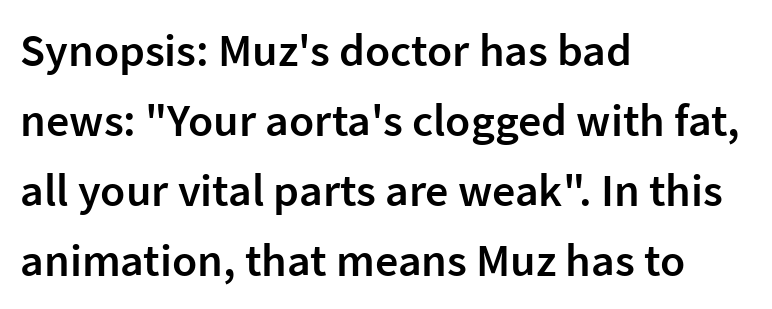
Q: Is the text bold? A: Semi-bold.
Q: Is the text italic (slanted)? A: No, it is upright.
Q: Is the typeface a serif or a sans-serif typeface? A: Sans-serif.
Q: Is the text underlined? A: No.
Q: How is the paragraph aligned? A: Left-aligned.
Q: Is the spacing between letters normal or unusually wide? A: Normal.
Q: Is the spacing between lines tight, normal or loose? A: Normal.
Q: Width (condensed, normal, or wide)? A: Normal.
Q: Stroke contrast? A: Low.
Q: x-height? A: Medium.
Q: Monospaced? A: No.
